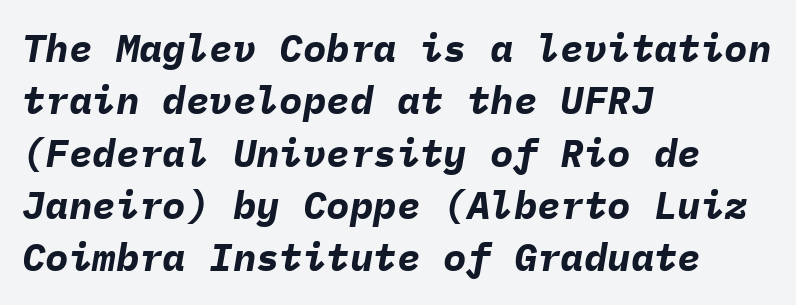
{"italic": "yes", "lean": "right", "slant_degrees": 9, "bold": "yes", "weight": "bold", "width": "normal", "stroke_contrast": "low", "x_height": "medium", "monospaced": "yes", "underline": "no", "align": "left", "line_spacing": "normal", "line_spacing_ratio": 1.34, "letter_spacing": "normal", "letter_spacing_em": 0.0, "glyph_px": 39}
